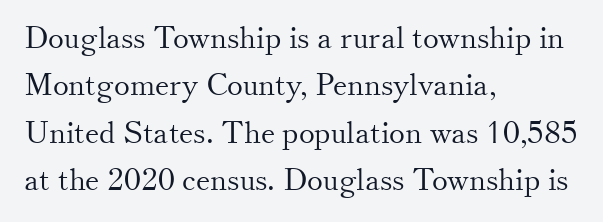
The image shows 30 px light serif type, upright; set left-aligned, normal line spacing (1.58x), normal letter spacing, not underlined; medium stroke contrast and a small x-height.
